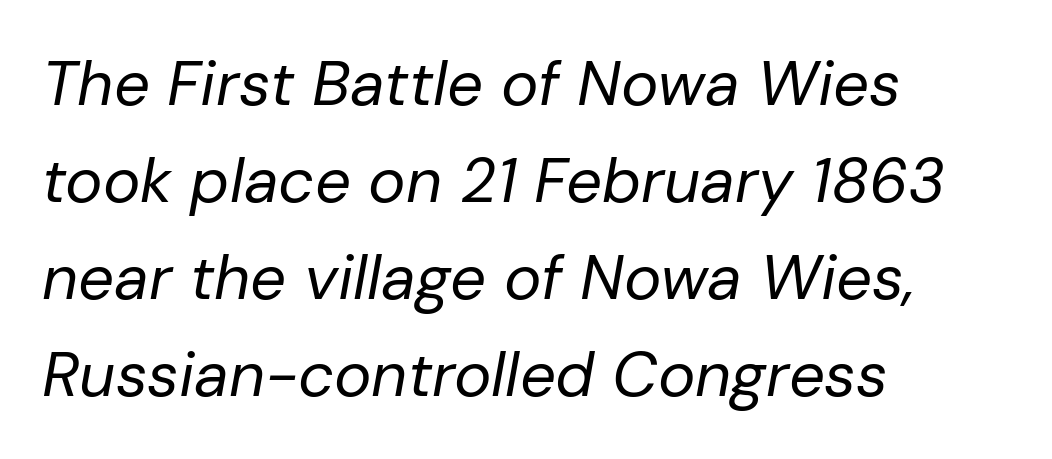
Successive baselines arrive at the customary interval. All the whitespace from short lines collects on the right. The tracking reads as untouched default to a designer's eye. Is this a fixed-width face? No — the glyphs have proportional, varying widths. The font's italic variant was chosen for this text.
